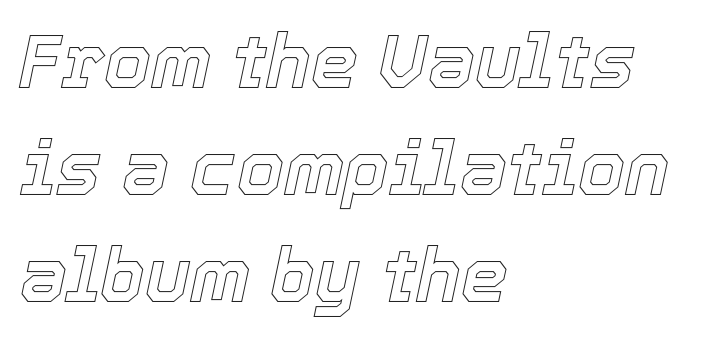
{"italic": "yes", "lean": "right", "slant_degrees": 12, "width": "normal", "x_height": "medium", "monospaced": "no", "underline": "no", "align": "left", "line_spacing": "normal", "line_spacing_ratio": 1.43, "letter_spacing": "normal", "letter_spacing_em": 0.0, "glyph_px": 75}
